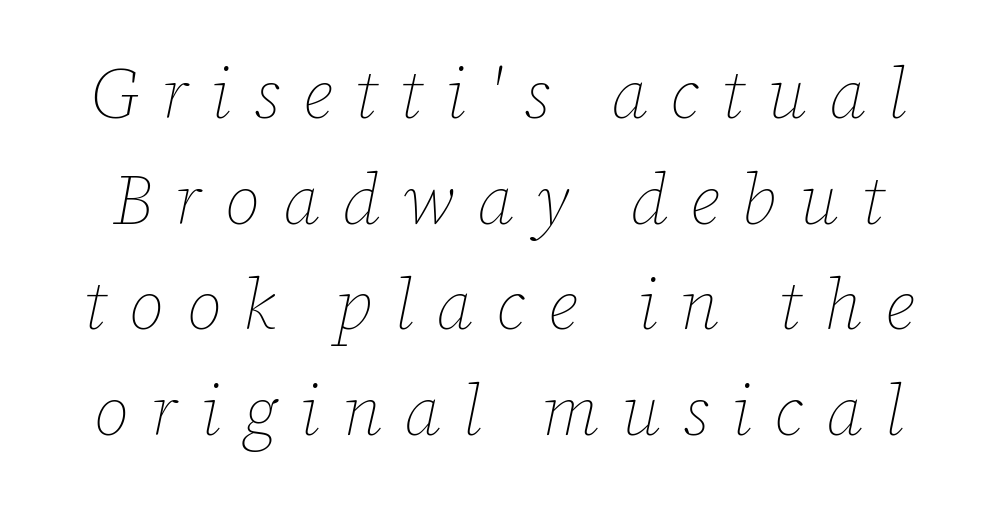
The image shows 70 px thin type, italic (leaning right); set normal line spacing (1.51x), unusually wide letter spacing (+0.32 em), not underlined; low stroke contrast and a medium x-height.
